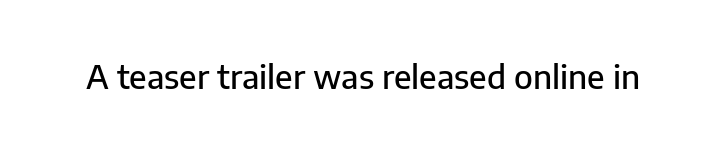
Is the letter spacing exaggerated? No — it looks like the ordinary default. A clean baseline with only descenders dipping below it. Is this a sans? Yes — the strokes have no serifs. Character widths vary here, with narrow letters taking less room than wide ones. Unlike italic type, these characters show no tilt at all.
